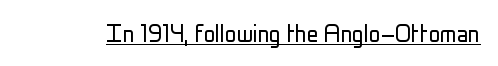
{"serif": "no", "italic": "no", "bold": "no", "weight": "light", "width": "condensed", "stroke_contrast": "low", "x_height": "medium", "monospaced": "no", "underline": "yes", "letter_spacing": "normal", "letter_spacing_em": 0.0, "glyph_px": 29}
